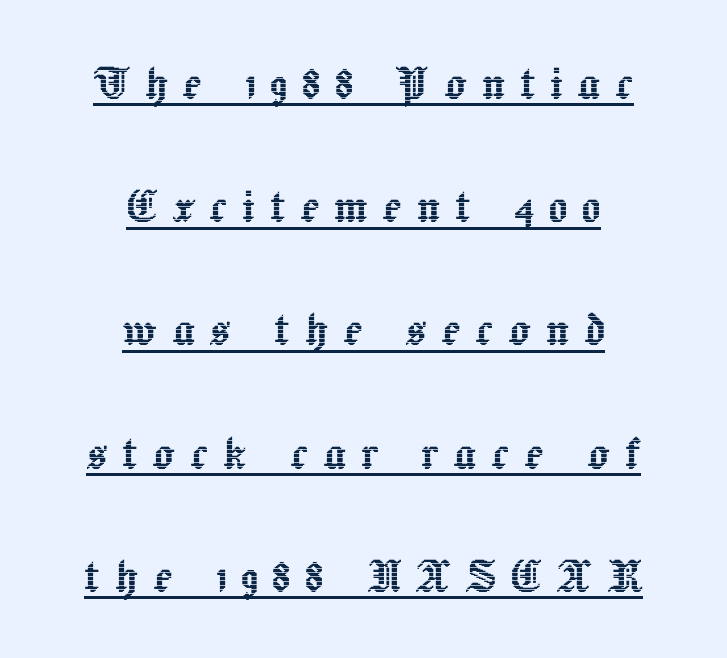
Compared with a flush-left layout, this one balances lines on the center instead. Unlike italic type, these characters show no tilt at all. Words appear elongated and porous because spacing is wide. The vertical gap from one line to the next is large.
